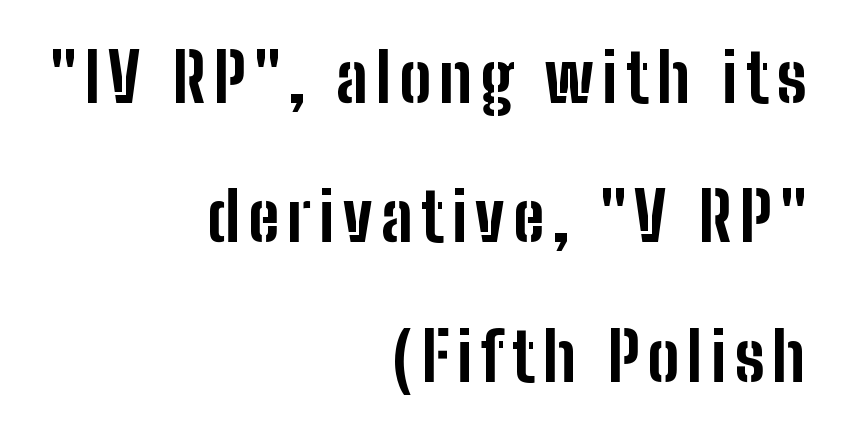
The image shows 67 px bold, condensed sans-serif type, upright; set right-aligned, loose line spacing (2.08x), not underlined; low stroke contrast and a medium x-height.
